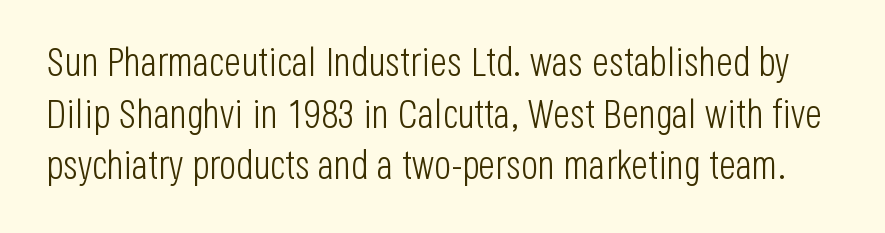
Q: Is the text bold? A: No.
Q: Is the text italic (slanted)? A: No, it is upright.
Q: Is the typeface a serif or a sans-serif typeface? A: Sans-serif.
Q: Is the text underlined? A: No.
Q: Is the spacing between letters normal or unusually wide? A: Normal.
Q: Is the spacing between lines tight, normal or loose? A: Normal.
Q: Width (condensed, normal, or wide)? A: Condensed.
Q: Stroke contrast? A: Low.
Q: x-height? A: Large.
Q: Monospaced? A: No.
